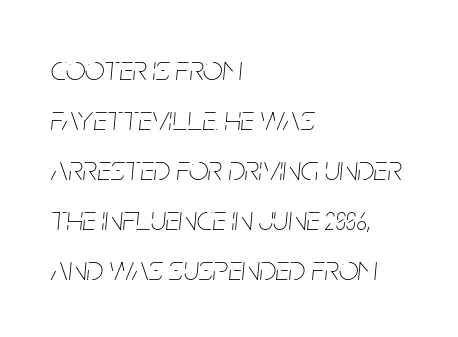
Bare-footed words on every line. Leading: standard. When letters slant like this, we call the style italic. Spacing verdict: proportional, widths tailored to each character.
